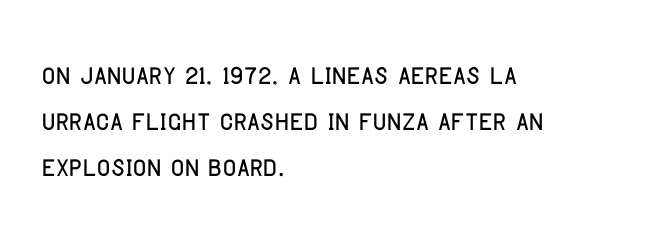
{"serif": "no", "italic": "no", "width": "condensed", "stroke_contrast": "low", "x_height": "large", "monospaced": "no", "underline": "no", "align": "left", "line_spacing_ratio": 1.24, "letter_spacing": "normal", "letter_spacing_em": 0.0, "glyph_px": 37}
